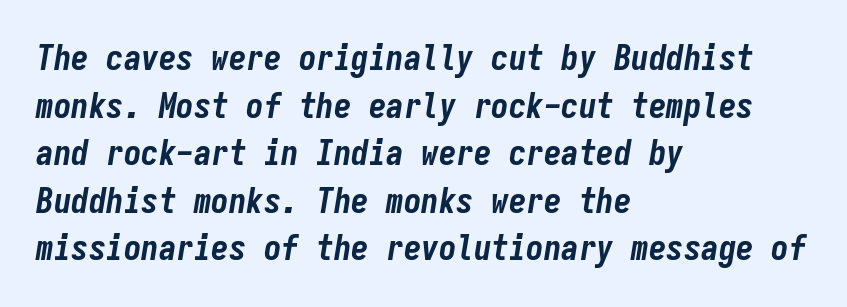
The image shows 35 px bold, condensed type, italic (leaning right), monospaced; set left-aligned, normal line spacing (1.36x), normal letter spacing, not underlined; low stroke contrast and a medium x-height.
